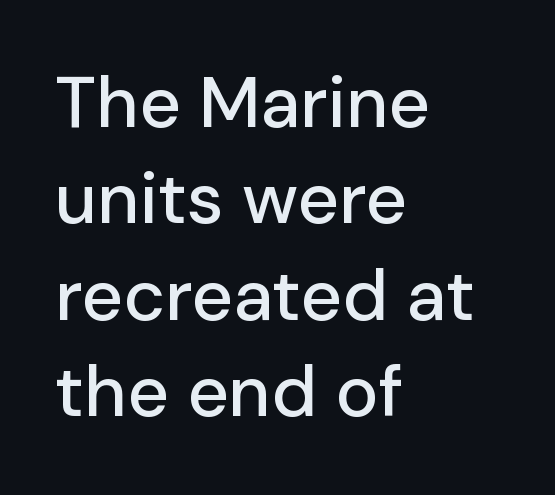
The image shows 72 px sans-serif type, upright; set left-aligned, normal line spacing (1.34x), normal letter spacing, not underlined; low stroke contrast and a medium x-height.
